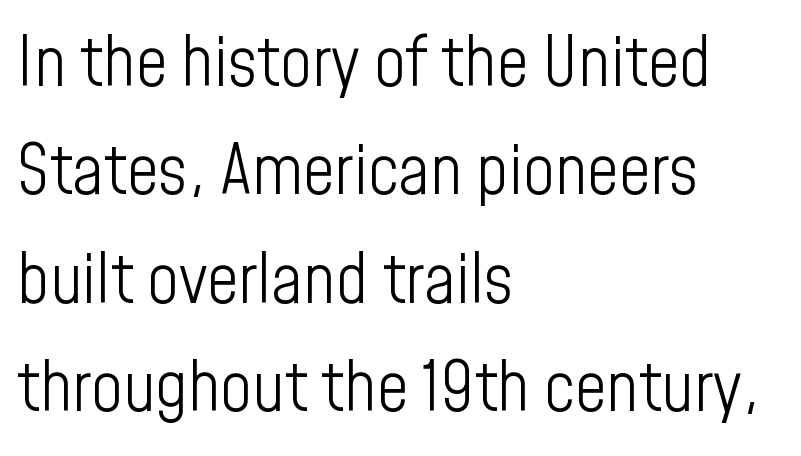
Nothing heavy about these letters — not bold at all. The type is set solid horizontally, with unmodified tracking. The lettering stays uniformly vertical, giving the passage a roman look. The characters display no serif detailing; their extremities are plain.
